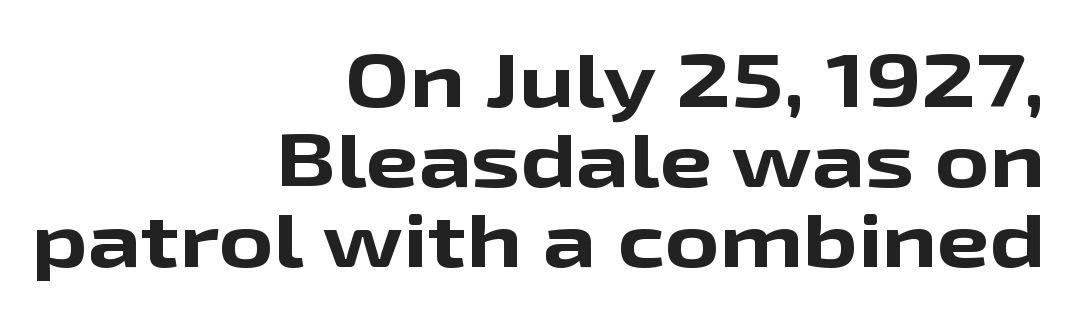
Q: Is the text bold? A: Yes.
Q: Is the text italic (slanted)? A: No, it is upright.
Q: Is the typeface a serif or a sans-serif typeface? A: Sans-serif.
Q: Is the text underlined? A: No.
Q: How is the paragraph aligned? A: Right-aligned.
Q: Is the spacing between letters normal or unusually wide? A: Normal.
Q: Is the spacing between lines tight, normal or loose? A: Tight.
Q: Width (condensed, normal, or wide)? A: Wide.
Q: Stroke contrast? A: Low.
Q: x-height? A: Medium.
Q: Monospaced? A: No.
